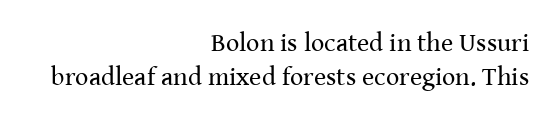
Q: Is the text bold? A: No.
Q: Is the text italic (slanted)? A: No, it is upright.
Q: Is the text underlined? A: No.
Q: How is the paragraph aligned? A: Right-aligned.
Q: Is the spacing between letters normal or unusually wide? A: Normal.
Q: Is the spacing between lines tight, normal or loose? A: Normal.
